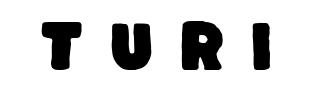
{"serif": "no", "width": "normal", "stroke_contrast": "low", "x_height": "large", "monospaced": "no", "underline": "no", "letter_spacing": "wide", "letter_spacing_em": 0.45, "glyph_px": 55}
